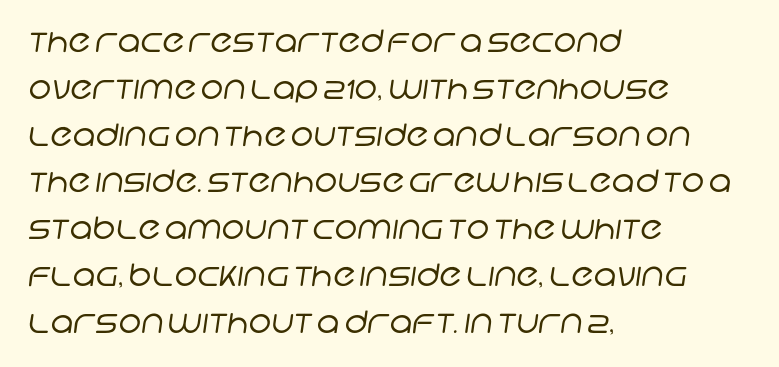
Q: Is the text bold? A: No.
Q: Is the typeface a serif or a sans-serif typeface? A: Sans-serif.
Q: Is the text underlined? A: No.
Q: How is the paragraph aligned? A: Left-aligned.
Q: Is the spacing between letters normal or unusually wide? A: Normal.
Q: Is the spacing between lines tight, normal or loose? A: Normal.
Q: Width (condensed, normal, or wide)? A: Normal.
Q: Stroke contrast? A: Low.
Q: x-height? A: Large.
Q: Monospaced? A: No.
